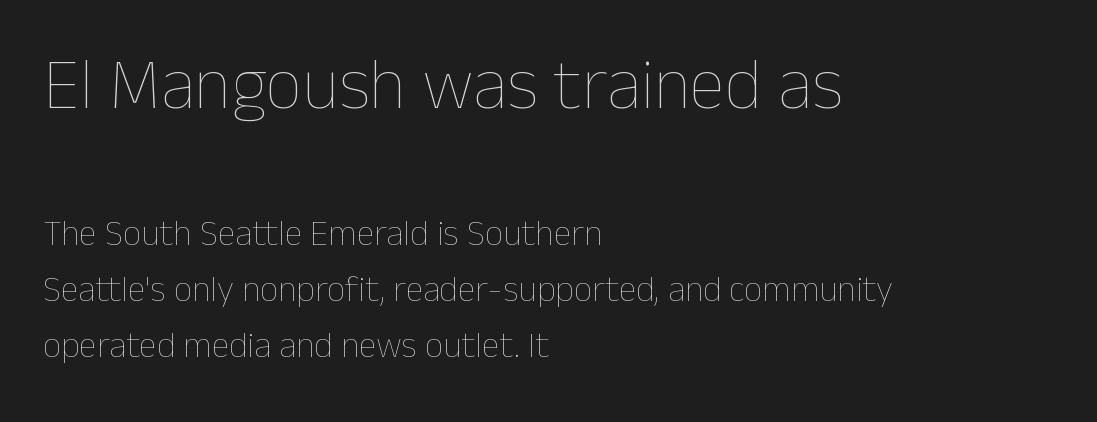
A classic flush-left, rag-right setting is used for this passage. Students, observe: this is what conventionally led text looks like. The initial chunk of copy outweighs the following chunk in type size. The letters look calm and open, with moderate or lighter stems.
